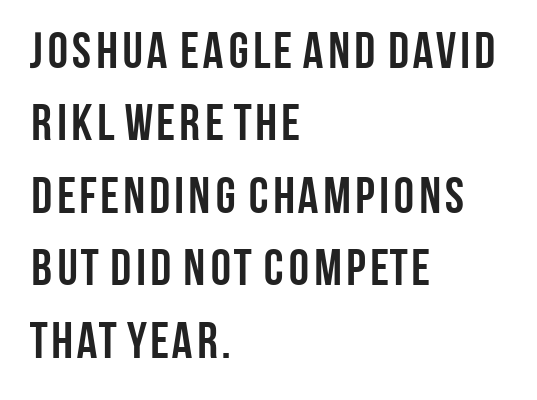
The image shows 51 px semibold, condensed sans-serif type, upright; set left-aligned, normal line spacing (1.42x), normal letter spacing, not underlined; low stroke contrast and a large x-height.
